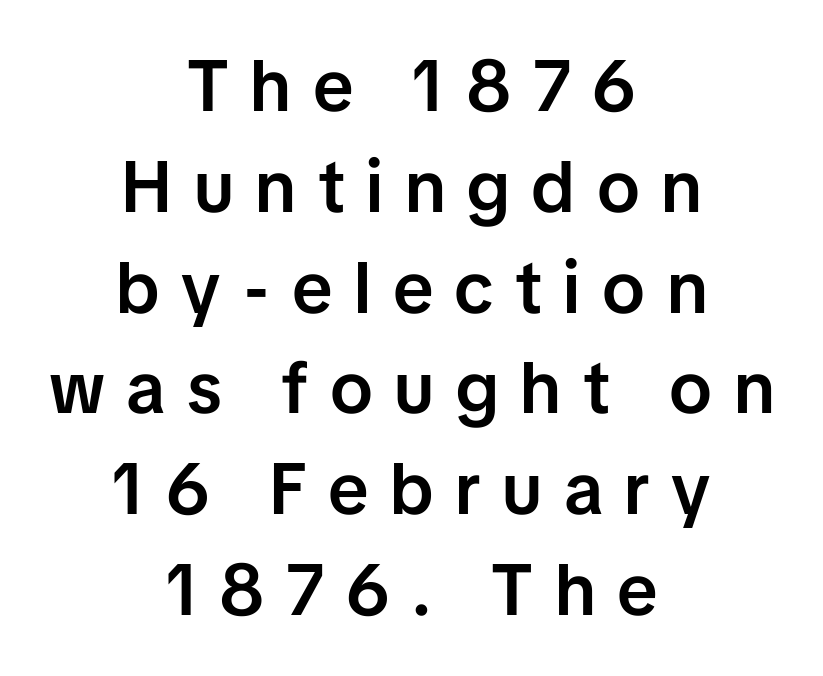
The image shows 72 px semibold sans-serif type, upright; set centered, normal line spacing (1.4x), unusually wide letter spacing (+0.3 em), not underlined; low stroke contrast and a medium x-height.
